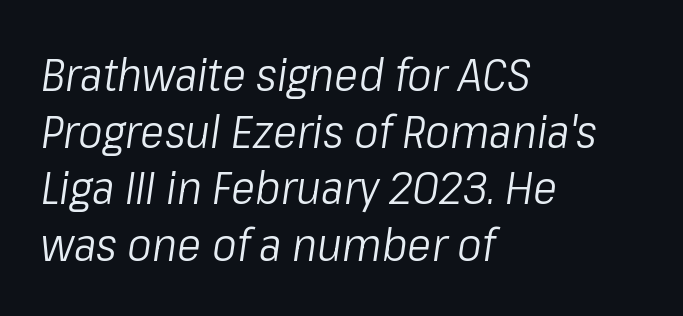
Q: Is the text bold? A: No.
Q: Is the text italic (slanted)? A: Yes, it leans right by about 8 degrees.
Q: Is the text underlined? A: No.
Q: How is the paragraph aligned? A: Left-aligned.
Q: Is the spacing between letters normal or unusually wide? A: Normal.
Q: Width (condensed, normal, or wide)? A: Condensed.
Q: Stroke contrast? A: Low.
Q: x-height? A: Medium.
Q: Monospaced? A: No.
